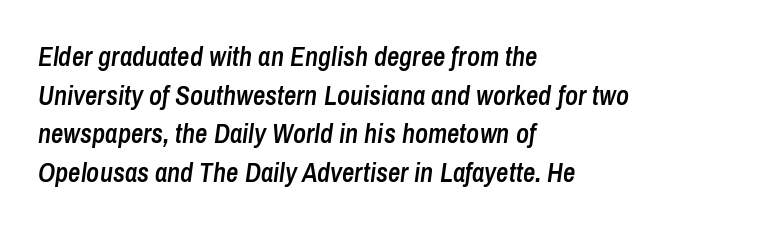
Q: Is the text bold? A: Semi-bold.
Q: Is the text italic (slanted)? A: Yes, it leans right by about 8 degrees.
Q: Is the text underlined? A: No.
Q: How is the paragraph aligned? A: Left-aligned.
Q: Is the spacing between letters normal or unusually wide? A: Normal.
Q: Is the spacing between lines tight, normal or loose? A: Normal.
